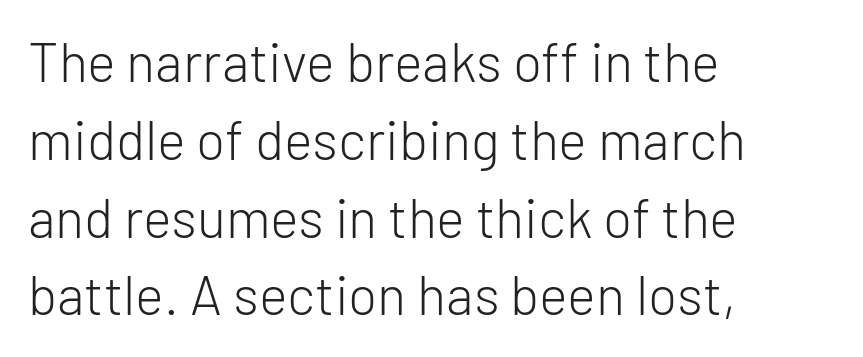
{"serif": "no", "italic": "no", "bold": "no", "weight": "light", "width": "normal", "stroke_contrast": "low", "x_height": "medium", "monospaced": "no", "underline": "no", "align": "left", "line_spacing": "normal", "line_spacing_ratio": 1.44, "letter_spacing": "normal", "letter_spacing_em": 0.0, "glyph_px": 54}
